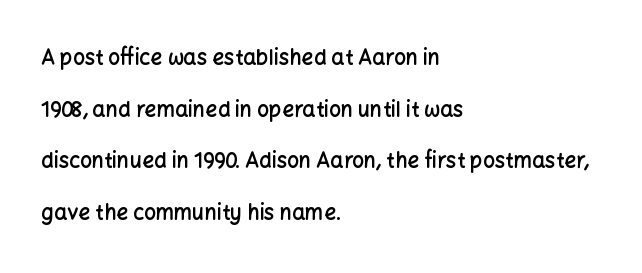
Q: Is the text bold? A: Semi-bold.
Q: Is the text italic (slanted)? A: No, it is upright.
Q: Is the text underlined? A: No.
Q: How is the paragraph aligned? A: Left-aligned.
Q: Is the spacing between letters normal or unusually wide? A: Normal.
Q: Is the spacing between lines tight, normal or loose? A: Loose.
